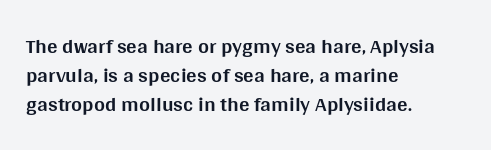
When letters stand straight like this, we call the style roman or upright. Line starts are locked; line ends wander. Quick note: underline off. Words appear dense and cohesive because spacing is normal. A normal amount of white space separates one row of letters from the next.
